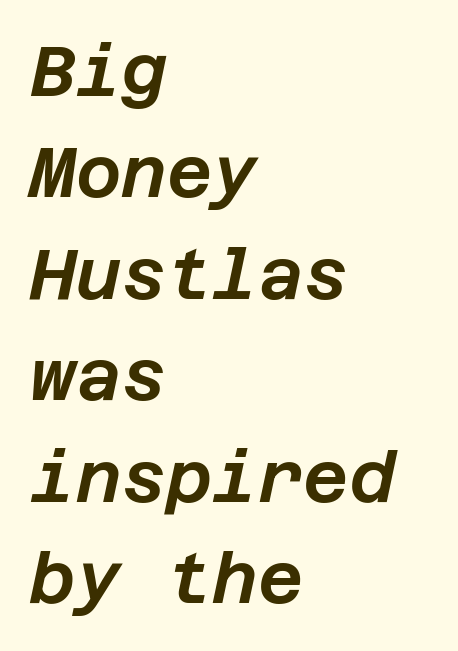
Q: Is the text italic (slanted)? A: Yes, it leans right by about 12 degrees.
Q: Is the text underlined? A: No.
Q: How is the paragraph aligned? A: Left-aligned.
Q: Is the spacing between letters normal or unusually wide? A: Normal.
Q: Is the spacing between lines tight, normal or loose? A: Normal.
Q: Width (condensed, normal, or wide)? A: Normal.
Q: Stroke contrast? A: Low.
Q: x-height? A: Large.
